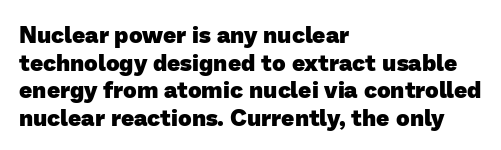
The image shows 23 px bold type; set left-aligned, line spacing 1.2x, normal letter spacing, not underlined.
